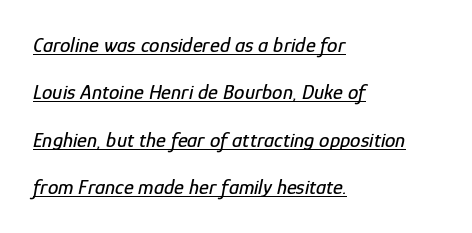
Q: Is the text italic (slanted)? A: Yes, it leans right by about 12 degrees.
Q: Is the text underlined? A: Yes.
Q: How is the paragraph aligned? A: Left-aligned.
Q: Is the spacing between letters normal or unusually wide? A: Normal.
Q: Is the spacing between lines tight, normal or loose? A: Loose.
